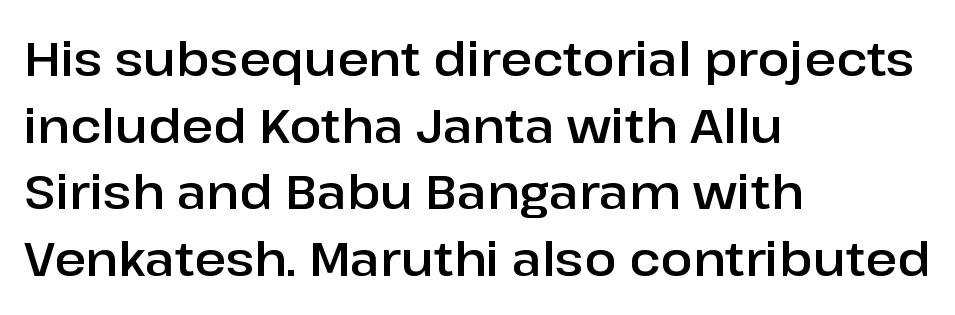
{"serif": "no", "italic": "no", "width": "normal", "stroke_contrast": "low", "x_height": "medium", "monospaced": "no", "underline": "no", "align": "left", "line_spacing": "normal", "line_spacing_ratio": 1.39, "letter_spacing": "normal", "letter_spacing_em": 0.0, "glyph_px": 48}
